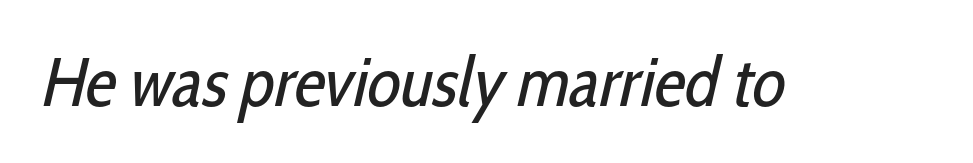
Q: Is the text bold? A: No.
Q: Is the typeface a serif or a sans-serif typeface? A: Sans-serif.
Q: Is the text underlined? A: No.
Q: Is the spacing between letters normal or unusually wide? A: Normal.
Q: Width (condensed, normal, or wide)? A: Condensed.
Q: Stroke contrast? A: Low.
Q: x-height? A: Medium.
Q: Monospaced? A: No.
